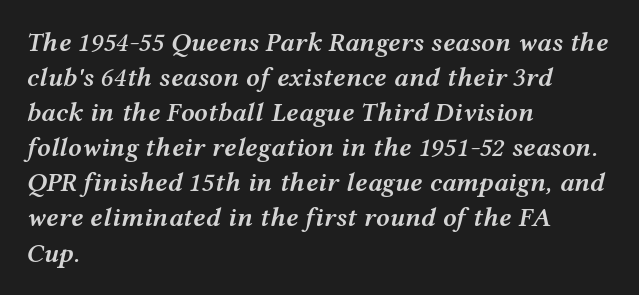
{"italic": "yes", "lean": "right", "slant_degrees": 12, "bold": "semi", "underline": "no", "align": "left", "line_spacing": "normal", "line_spacing_ratio": 1.3, "letter_spacing": "normal", "letter_spacing_em": 0.0, "glyph_px": 27}
